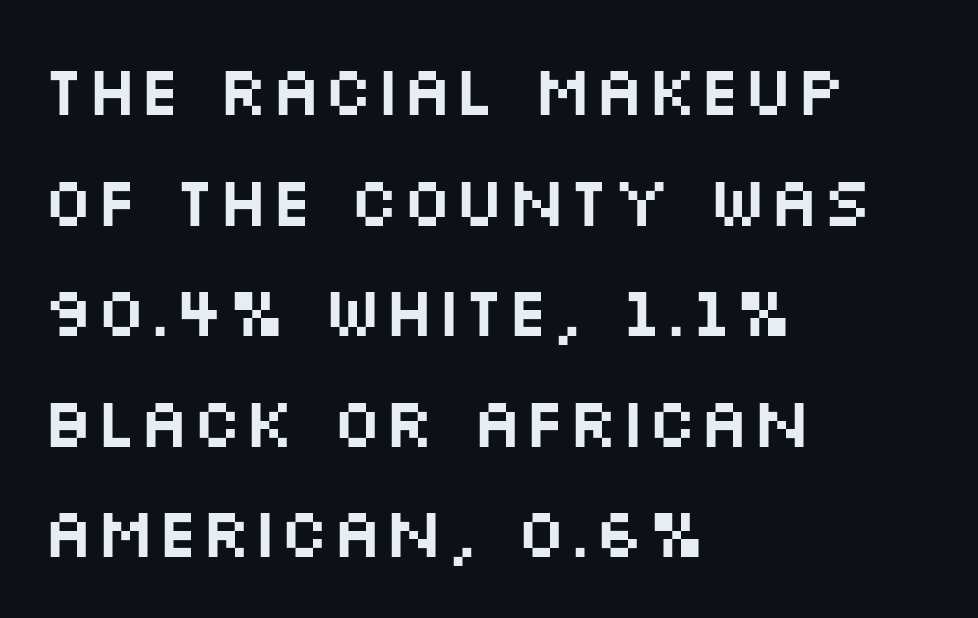
Q: Is the text italic (slanted)? A: No, it is upright.
Q: Is the typeface a serif or a sans-serif typeface? A: Sans-serif.
Q: Is the text underlined? A: No.
Q: How is the paragraph aligned? A: Left-aligned.
Q: Is the spacing between letters normal or unusually wide? A: Normal.
Q: Is the spacing between lines tight, normal or loose? A: Normal.
Q: Width (condensed, normal, or wide)? A: Wide.
Q: Stroke contrast? A: Medium.
Q: x-height? A: Large.
Q: Monospaced? A: No.
